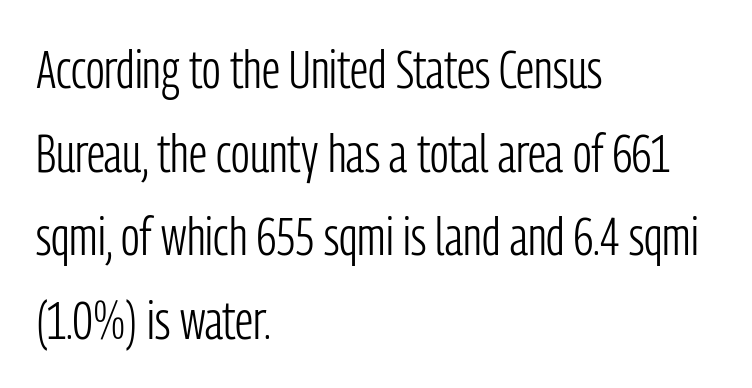
Q: Is the text bold? A: No.
Q: Is the text italic (slanted)? A: No, it is upright.
Q: Is the typeface a serif or a sans-serif typeface? A: Sans-serif.
Q: Is the text underlined? A: No.
Q: How is the paragraph aligned? A: Left-aligned.
Q: Is the spacing between letters normal or unusually wide? A: Normal.
Q: Is the spacing between lines tight, normal or loose? A: Normal.
Q: Width (condensed, normal, or wide)? A: Condensed.
Q: Stroke contrast? A: Low.
Q: x-height? A: Medium.
Q: Monospaced? A: No.
